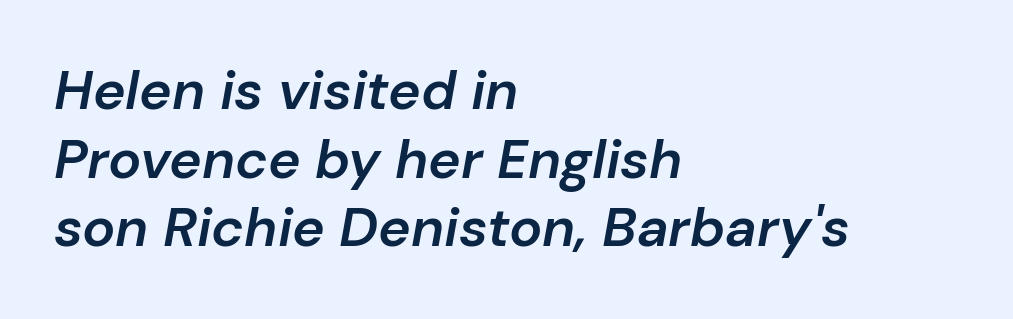
{"italic": "yes", "lean": "right", "slant_degrees": 10, "bold": "semi", "weight": "semibold", "width": "normal", "stroke_contrast": "low", "x_height": "medium", "monospaced": "no", "underline": "no", "align": "left", "line_spacing": "normal", "line_spacing_ratio": 1.25, "letter_spacing": "normal", "letter_spacing_em": 0.0, "glyph_px": 55}
